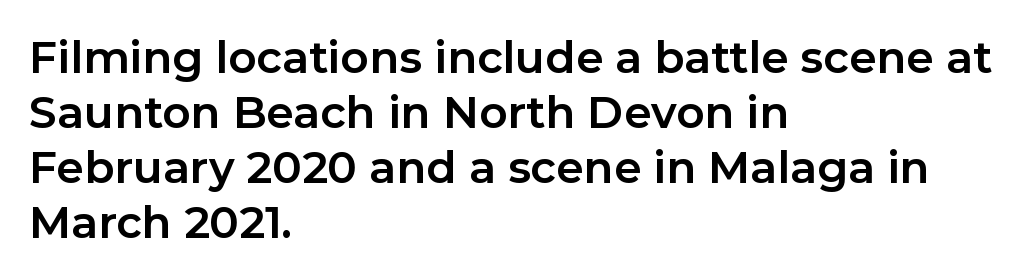
The image shows 44 px bold sans-serif type, upright; set left-aligned, normal line spacing (1.25x), normal letter spacing, not underlined; low stroke contrast and a medium x-height.
